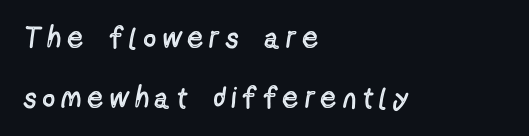
Q: Is the text bold? A: No.
Q: Is the typeface a serif or a sans-serif typeface? A: Sans-serif.
Q: Is the text underlined? A: No.
Q: How is the paragraph aligned? A: Left-aligned.
Q: Is the spacing between letters normal or unusually wide? A: Unusually wide.
Q: Is the spacing between lines tight, normal or loose? A: Loose.
Q: Width (condensed, normal, or wide)? A: Condensed.
Q: x-height? A: Medium.
Q: Monospaced? A: No.
